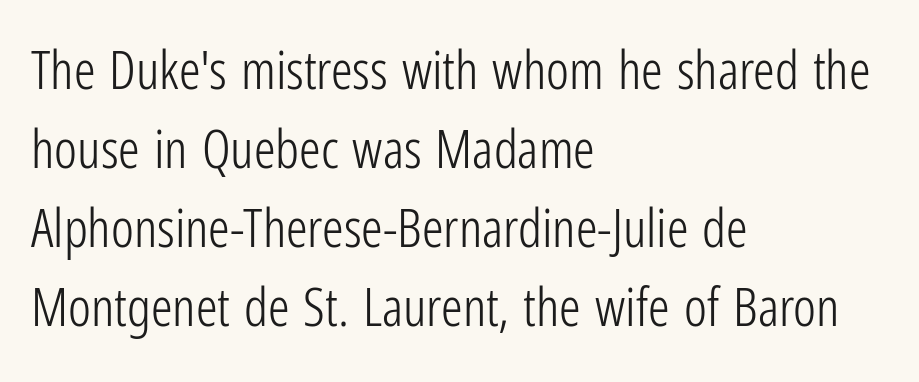
{"serif": "no", "italic": "no", "bold": "no", "weight": "light", "width": "condensed", "stroke_contrast": "low", "x_height": "medium", "monospaced": "no", "underline": "no", "align": "left", "line_spacing": "normal", "line_spacing_ratio": 1.46, "letter_spacing": "normal", "letter_spacing_em": 0.0, "glyph_px": 54}
